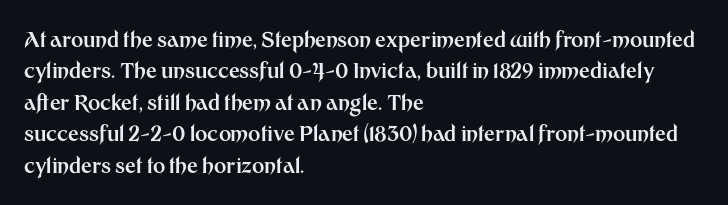
Q: Is the text bold? A: Yes.
Q: Is the text italic (slanted)? A: No, it is upright.
Q: Is the text underlined? A: No.
Q: How is the paragraph aligned? A: Left-aligned.
Q: Is the spacing between letters normal or unusually wide? A: Normal.
Q: Is the spacing between lines tight, normal or loose? A: Normal.
